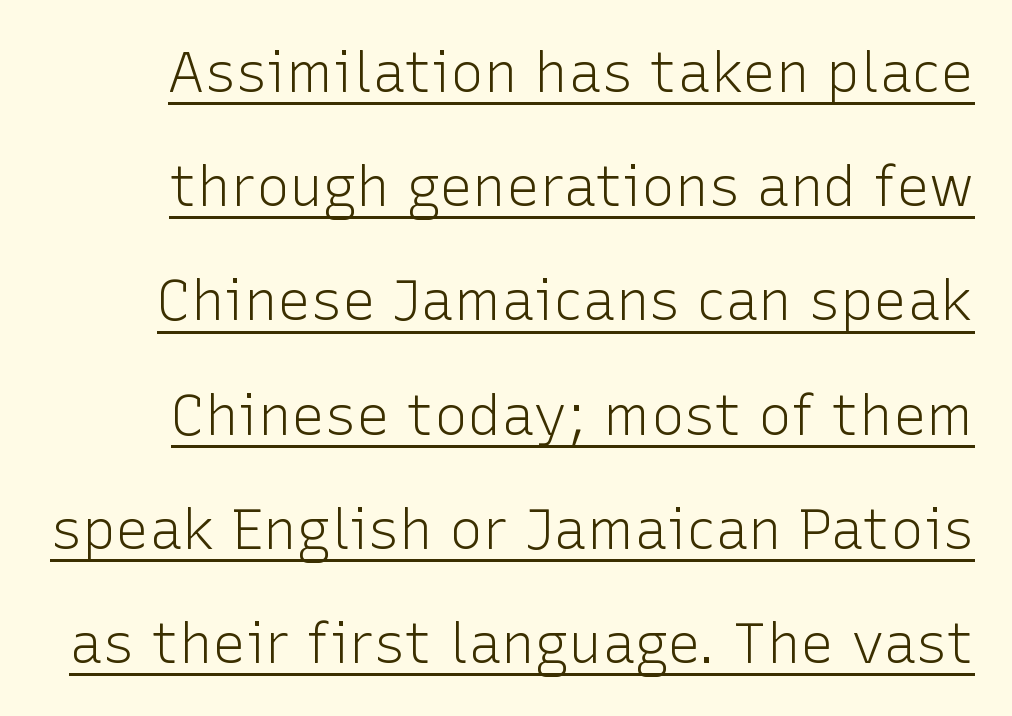
{"serif": "no", "italic": "no", "bold": "no", "weight": "light", "width": "normal", "stroke_contrast": "low", "x_height": "medium", "monospaced": "no", "underline": "yes", "line_spacing": "loose", "line_spacing_ratio": 2.04, "letter_spacing": "normal", "letter_spacing_em": 0.0, "glyph_px": 56}
